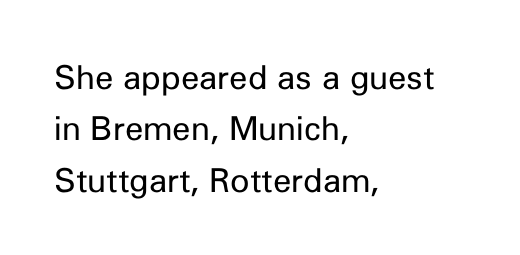
Posture: upright roman. Check under the words: just untouched page. No extra tracking has been applied to these lines. The space between consecutive lines is moderate.
